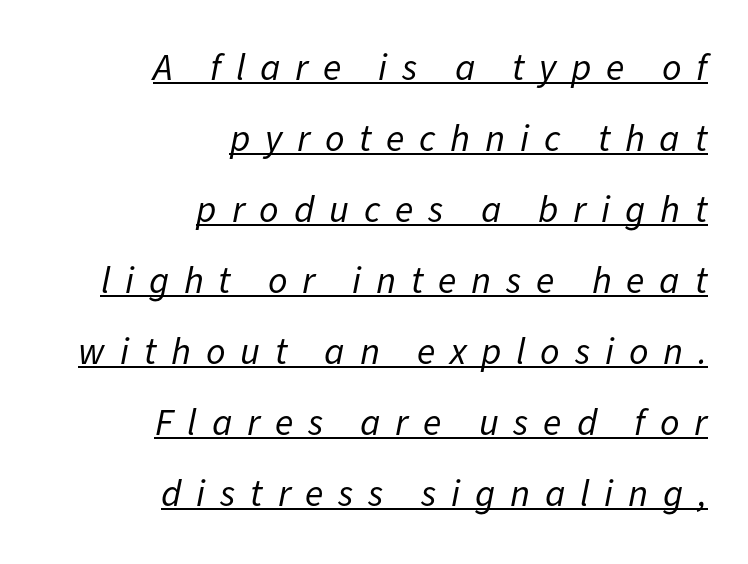
{"italic": "yes", "lean": "right", "slant_degrees": 11, "bold": "no", "weight": "regular", "width": "normal", "stroke_contrast": "low", "x_height": "medium", "monospaced": "no", "underline": "yes", "align": "right", "line_spacing_ratio": 1.87, "letter_spacing": "wide", "letter_spacing_em": 0.39, "glyph_px": 38}
